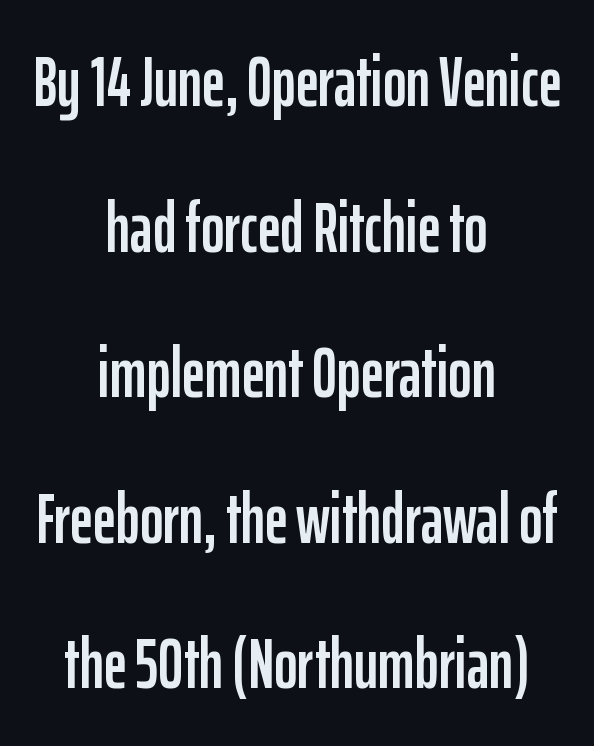
{"serif": "no", "italic": "no", "width": "condensed", "stroke_contrast": "low", "x_height": "medium", "monospaced": "no", "underline": "no", "align": "center", "line_spacing": "loose", "line_spacing_ratio": 2.05, "letter_spacing": "normal", "letter_spacing_em": 0.0, "glyph_px": 71}
